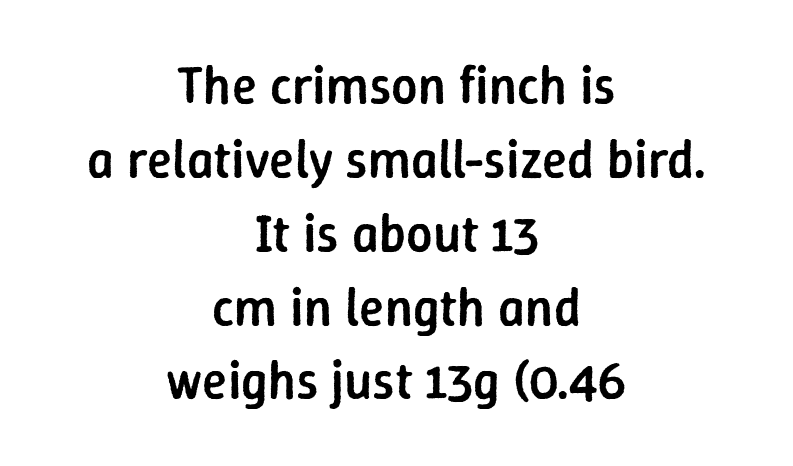
Stroke terminals: plain, sans-serif. Set as a demibold, roughly 600 on the weight scale. The line texture is even and compact thanks to regular tracking. Only glyphs here, with clear space below each row. The space between consecutive lines is moderate. The lettering holds an erect, upright posture throughout.
